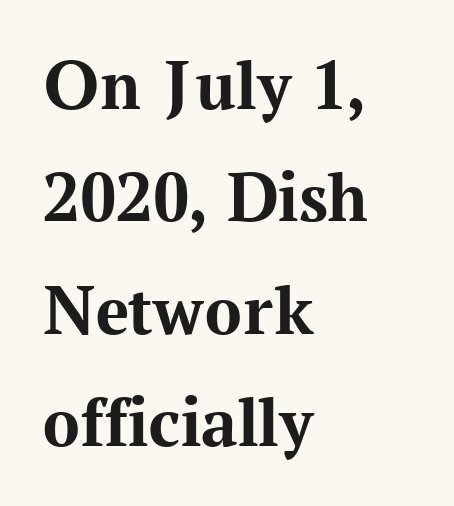
The image shows 73 px bold serif type, upright; set left-aligned, normal line spacing (1.54x), normal letter spacing, not underlined; medium stroke contrast and a medium x-height.
